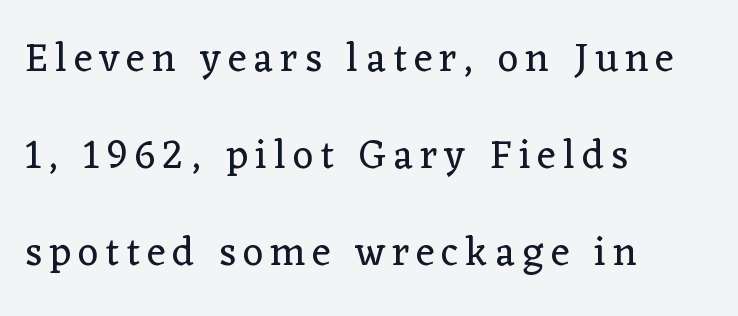
Q: Is the text bold? A: No.
Q: Is the text italic (slanted)? A: No, it is upright.
Q: Is the typeface a serif or a sans-serif typeface? A: Serif.
Q: Is the text underlined? A: No.
Q: How is the paragraph aligned? A: Left-aligned.
Q: Is the spacing between lines tight, normal or loose? A: Loose.
Q: Width (condensed, normal, or wide)? A: Normal.
Q: Stroke contrast? A: Low.
Q: x-height? A: Medium.
Q: Monospaced? A: No.
